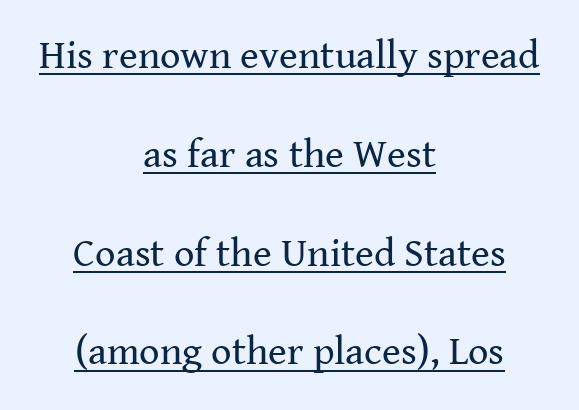
The image shows 40 px regular-weight serif type, upright; set centered, loose line spacing (2.47x), normal letter spacing, underlined; medium stroke contrast and a medium x-height.
